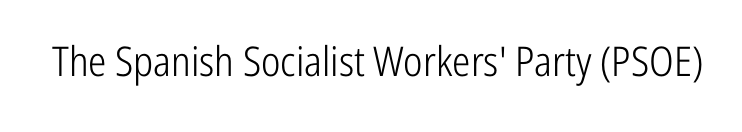
Q: Is the text bold? A: No.
Q: Is the text italic (slanted)? A: No, it is upright.
Q: Is the typeface a serif or a sans-serif typeface? A: Sans-serif.
Q: Is the text underlined? A: No.
Q: Is the spacing between letters normal or unusually wide? A: Normal.
Q: Width (condensed, normal, or wide)? A: Condensed.
Q: Stroke contrast? A: Low.
Q: x-height? A: Medium.
Q: Monospaced? A: No.
